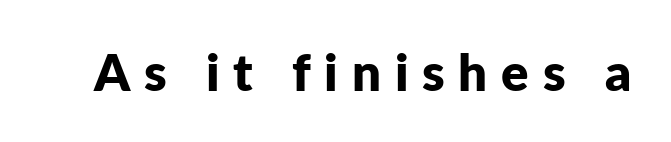
{"serif": "no", "italic": "no", "bold": "yes", "weight": "bold", "width": "normal", "stroke_contrast": "low", "x_height": "medium", "monospaced": "no", "underline": "no", "letter_spacing": "wide", "letter_spacing_em": 0.27, "glyph_px": 51}
